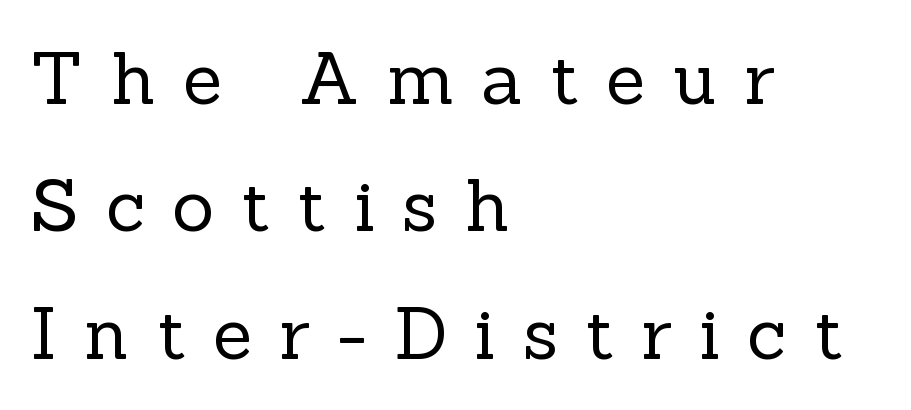
{"serif": "yes", "italic": "no", "bold": "no", "weight": "regular", "width": "normal", "x_height": "medium", "monospaced": "no", "underline": "no", "align": "left", "line_spacing_ratio": 1.77, "letter_spacing": "wide", "letter_spacing_em": 0.38, "glyph_px": 72}
